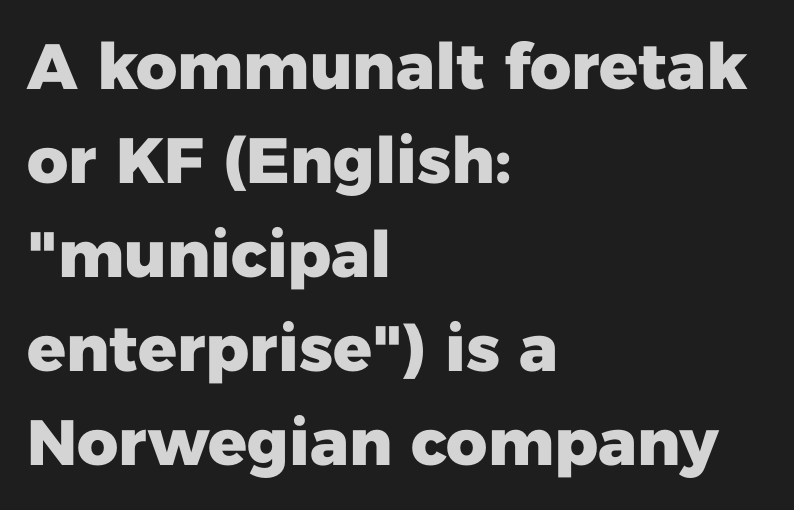
{"serif": "no", "italic": "no", "bold": "yes", "weight": "heavy", "width": "normal", "stroke_contrast": "low", "x_height": "medium", "monospaced": "no", "underline": "no", "align": "left", "line_spacing": "normal", "line_spacing_ratio": 1.47, "letter_spacing": "normal", "letter_spacing_em": 0.0, "glyph_px": 64}
